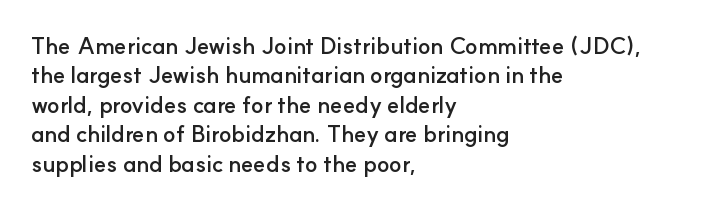
The image shows 23 px bold type, upright; set left-aligned, normal line spacing (1.28x), normal letter spacing, not underlined.
